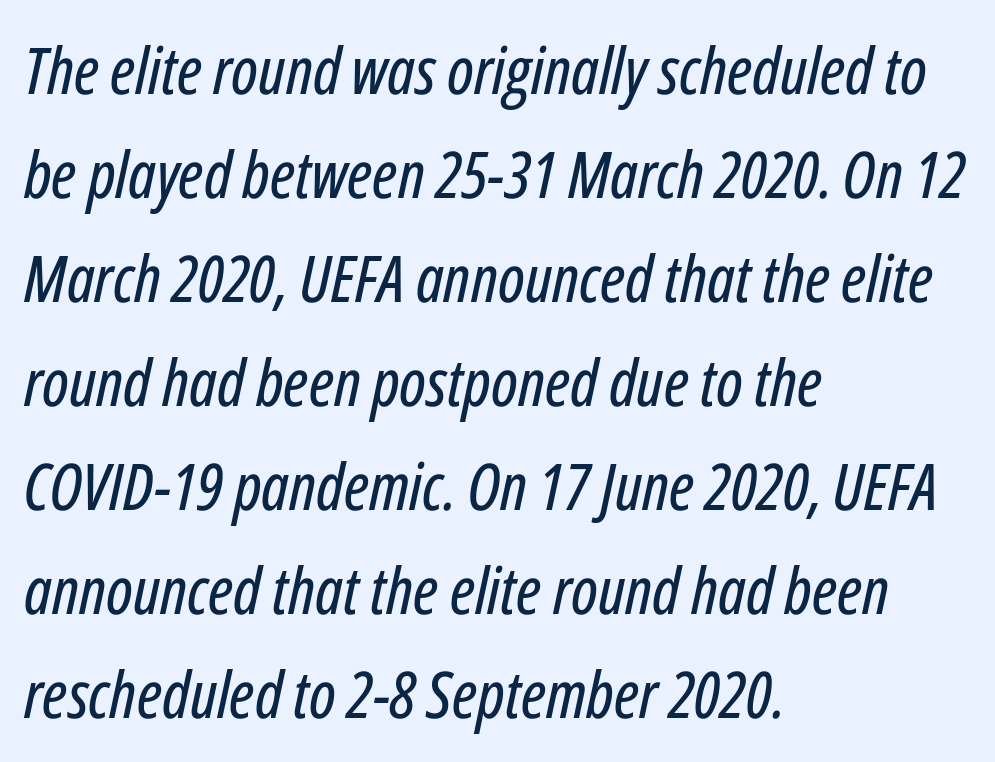
Q: Is the text italic (slanted)? A: Yes, it leans right by about 12 degrees.
Q: Is the text underlined? A: No.
Q: How is the paragraph aligned? A: Left-aligned.
Q: Is the spacing between letters normal or unusually wide? A: Normal.
Q: Is the spacing between lines tight, normal or loose? A: Normal.
Q: Width (condensed, normal, or wide)? A: Condensed.
Q: Stroke contrast? A: Low.
Q: x-height? A: Medium.
Q: Monospaced? A: No.
